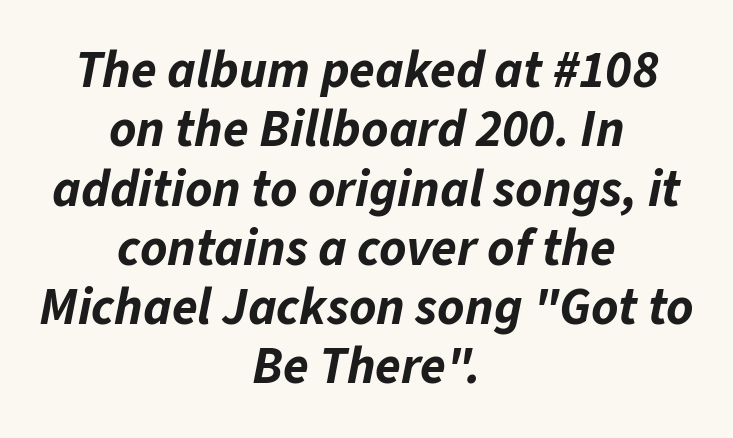
{"italic": "yes", "lean": "right", "slant_degrees": 11, "bold": "yes", "weight": "bold", "width": "normal", "stroke_contrast": "low", "x_height": "medium", "monospaced": "no", "underline": "no", "align": "center", "line_spacing": "tight", "line_spacing_ratio": 1.14, "letter_spacing": "normal", "letter_spacing_em": 0.0, "glyph_px": 52}
